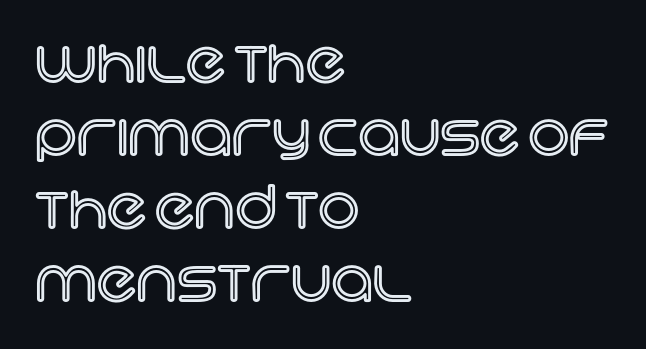
The image shows 58 px text type, upright; set left-aligned, normal line spacing (1.26x), normal letter spacing, not underlined; a large x-height.
